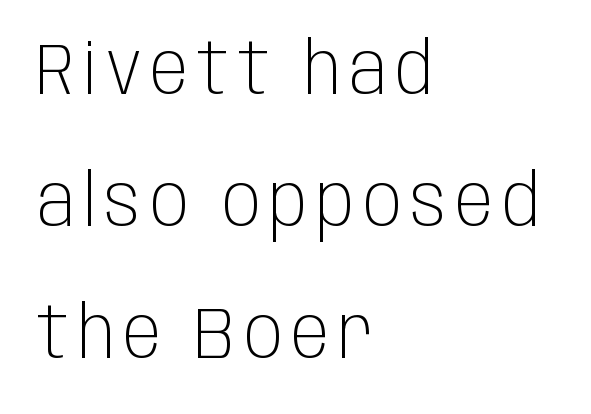
{"serif": "no", "italic": "no", "bold": "no", "weight": "light", "width": "condensed", "stroke_contrast": "low", "x_height": "large", "monospaced": "no", "underline": "no", "align": "left", "line_spacing_ratio": 1.86, "glyph_px": 71}
